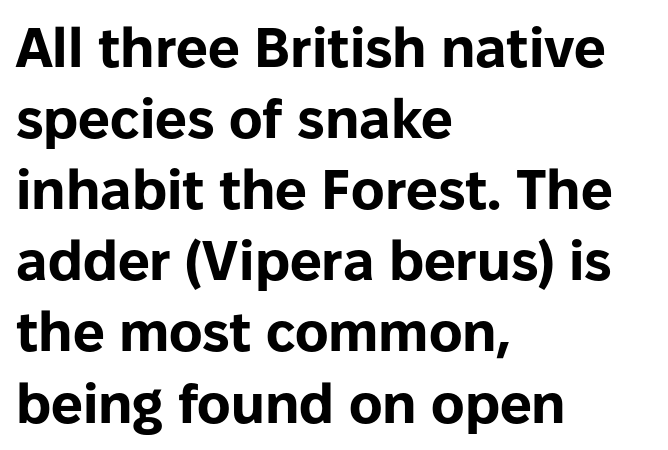
The image shows 56 px bold sans-serif type, upright; set left-aligned, normal line spacing (1.27x), normal letter spacing, not underlined; low stroke contrast and a medium x-height.
